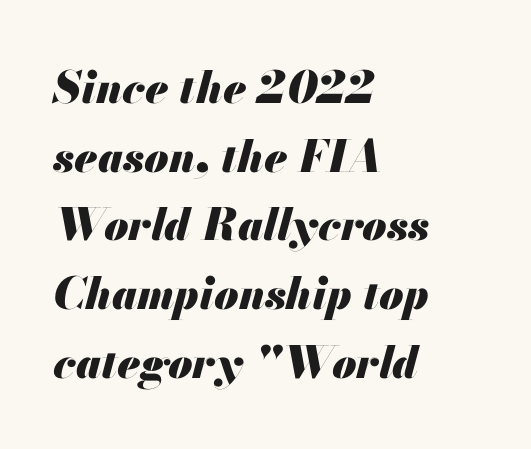
Q: Is the text bold? A: Yes.
Q: Is the text italic (slanted)? A: Yes, it leans right by about 13 degrees.
Q: Is the text underlined? A: No.
Q: How is the paragraph aligned? A: Left-aligned.
Q: Is the spacing between letters normal or unusually wide? A: Normal.
Q: Is the spacing between lines tight, normal or loose? A: Normal.
Q: Width (condensed, normal, or wide)? A: Normal.
Q: Stroke contrast? A: Medium.
Q: x-height? A: Small.
Q: Monospaced? A: No.
